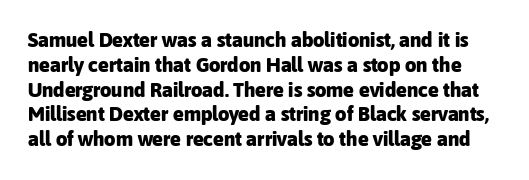
Letter spacing: default. The typesetting leans heavy: a genuine bold. Posture: upright roman. Letters rest on an invisible, unmarked baseline.
